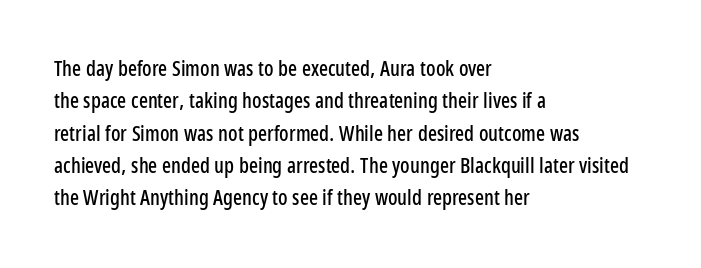
Glyph-to-glyph distance matches everyday printed text. Upright lettering throughout. Notice how descenders clear the ascenders below comfortably — that's standard leading. The strip under each line holds only bare page. Layout note: lines flush left.
